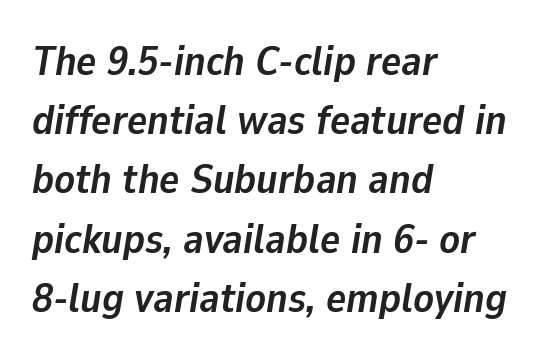
The image shows 42 px semibold type, italic (leaning right); set left-aligned, normal line spacing (1.41x), normal letter spacing, not underlined; low stroke contrast and a medium x-height.
